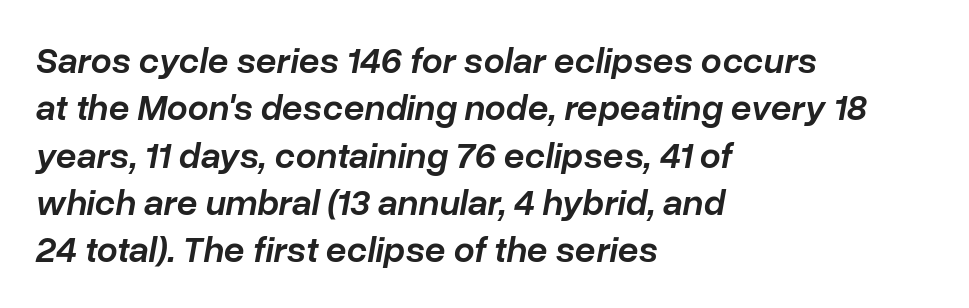
Q: Is the text bold? A: Semi-bold.
Q: Is the text italic (slanted)? A: Yes, it leans right by about 10 degrees.
Q: Is the text underlined? A: No.
Q: How is the paragraph aligned? A: Left-aligned.
Q: Is the spacing between letters normal or unusually wide? A: Normal.
Q: Is the spacing between lines tight, normal or loose? A: Normal.
Q: Width (condensed, normal, or wide)? A: Normal.
Q: Stroke contrast? A: Low.
Q: x-height? A: Medium.
Q: Monospaced? A: No.
